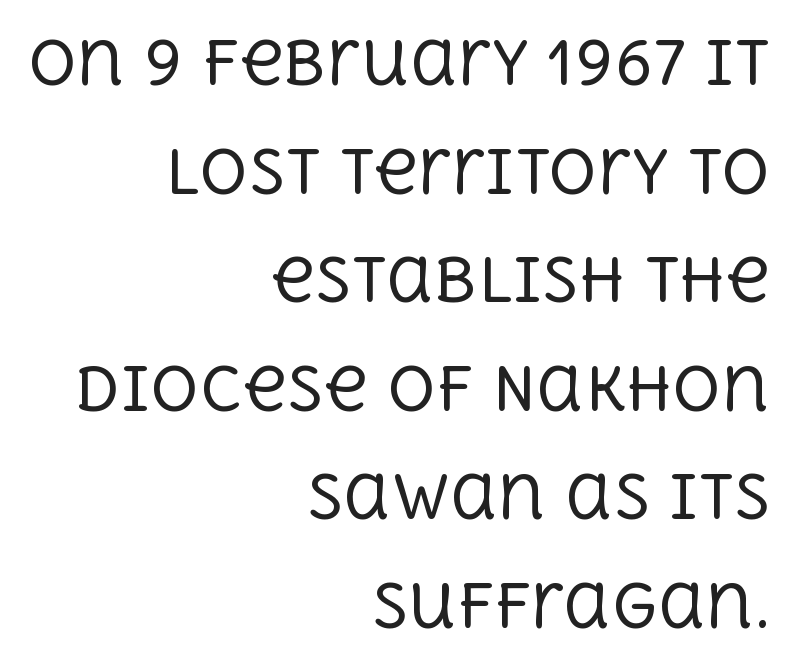
The image shows 60 px regular-weight serif type, upright; set right-aligned, line spacing 1.81x, normal letter spacing, not underlined; a large x-height.
